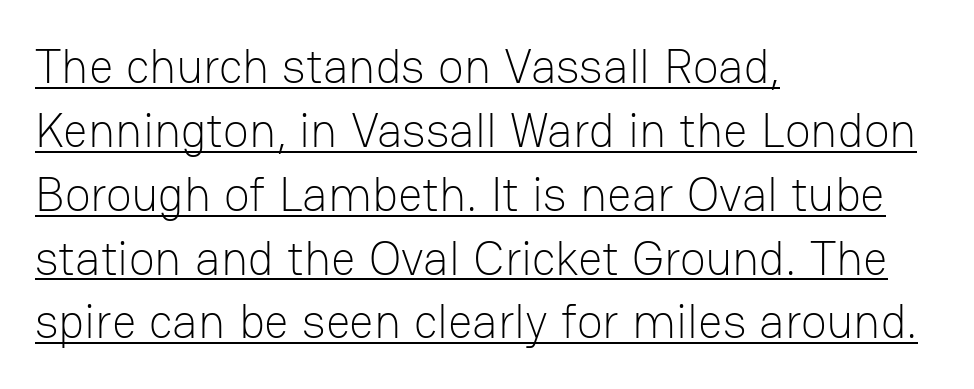
Q: Is the text bold? A: No.
Q: Is the text italic (slanted)? A: No, it is upright.
Q: Is the typeface a serif or a sans-serif typeface? A: Sans-serif.
Q: Is the text underlined? A: Yes.
Q: How is the paragraph aligned? A: Left-aligned.
Q: Is the spacing between letters normal or unusually wide? A: Normal.
Q: Is the spacing between lines tight, normal or loose? A: Normal.
Q: Width (condensed, normal, or wide)? A: Normal.
Q: Stroke contrast? A: Low.
Q: x-height? A: Medium.
Q: Monospaced? A: No.
